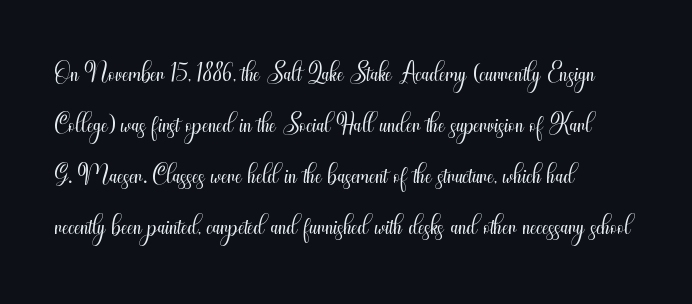
{"serif": "no", "bold": "no", "weight": "light", "width": "condensed", "stroke_contrast": "medium", "x_height": "small", "monospaced": "no", "underline": "no", "align": "left", "line_spacing": "normal", "line_spacing_ratio": 1.31, "letter_spacing": "normal", "letter_spacing_em": 0.0, "glyph_px": 39}
